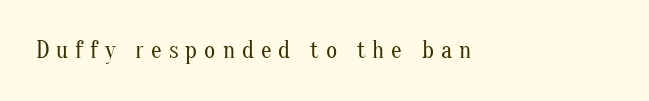
Designer's note — italics off, roman on. Loose tracking; the words dissolve into strings of separated letters. Check the space under the baseline: it is left empty. On a weight scale, this lands at 450 or below.
